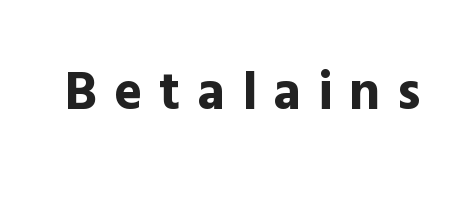
The image shows 54 px bold sans-serif type, upright; set unusually wide letter spacing (+0.31 em), not underlined; a medium x-height.
